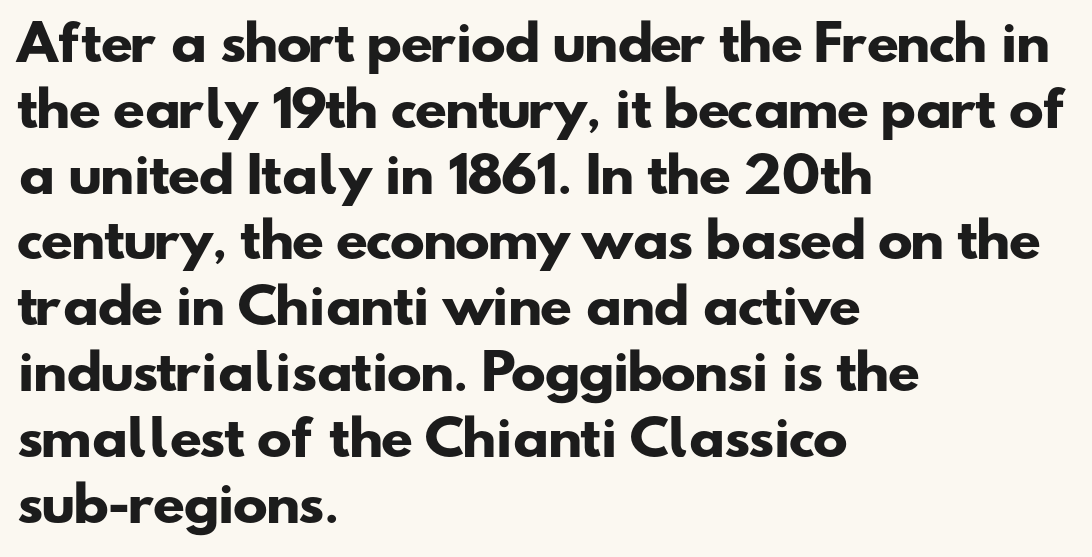
{"serif": "no", "bold": "yes", "weight": "heavy", "width": "wide", "stroke_contrast": "low", "x_height": "small", "monospaced": "no", "underline": "no", "align": "left", "line_spacing": "normal", "line_spacing_ratio": 1.4, "letter_spacing": "normal", "letter_spacing_em": 0.0, "glyph_px": 47}
